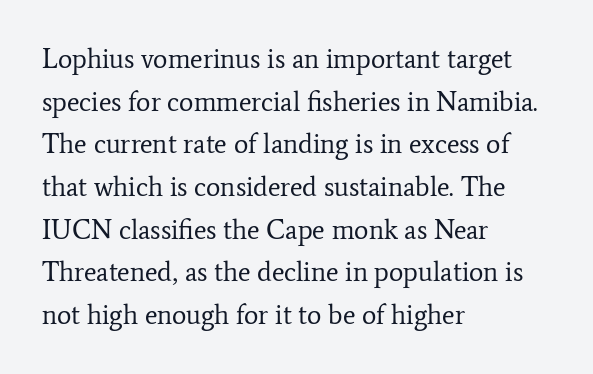
Q: Is the text bold? A: No.
Q: Is the text italic (slanted)? A: No, it is upright.
Q: Is the text underlined? A: No.
Q: How is the paragraph aligned? A: Left-aligned.
Q: Is the spacing between letters normal or unusually wide? A: Normal.
Q: Is the spacing between lines tight, normal or loose? A: Normal.
